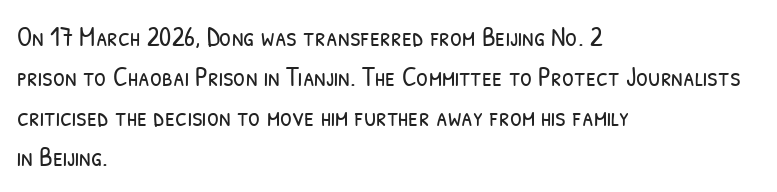
Q: Is the text bold? A: No.
Q: Is the text underlined? A: No.
Q: How is the paragraph aligned? A: Left-aligned.
Q: Is the spacing between letters normal or unusually wide? A: Normal.
Q: Is the spacing between lines tight, normal or loose? A: Normal.
